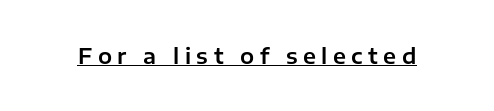
Observe the wide spacing: letters keep a clear distance from each other. The lettering is marked with a stroke running underneath it. You can tell it's not italic because the verticals are truly vertical.
